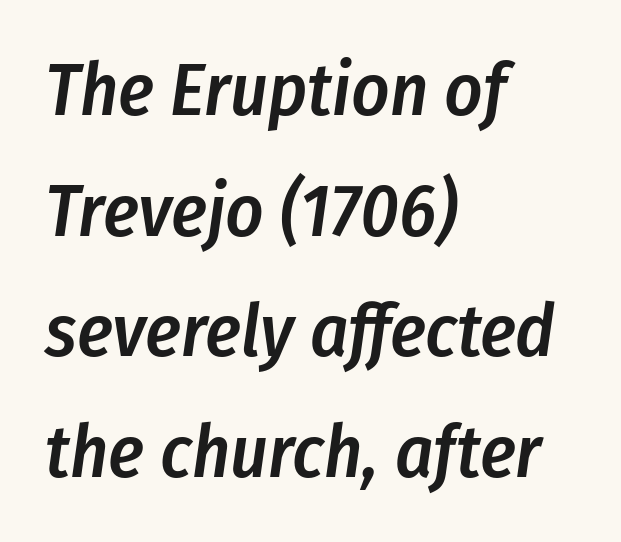
{"italic": "yes", "lean": "right", "slant_degrees": 8, "bold": "semi", "weight": "semibold", "width": "condensed", "stroke_contrast": "low", "x_height": "medium", "monospaced": "no", "underline": "no", "align": "left", "line_spacing": "normal", "line_spacing_ratio": 1.63, "letter_spacing": "normal", "letter_spacing_em": 0.0, "glyph_px": 74}
